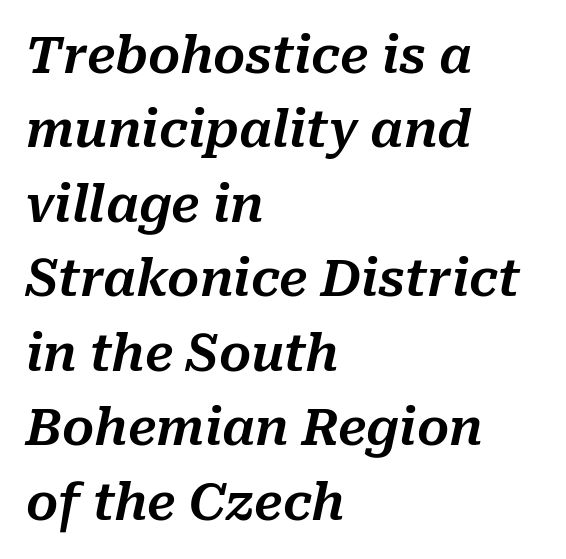
The lines are quadded left. You could not count columns in this text — the font is proportionally spaced. Letter spacing: default. It's the slanting kind of type. Each new line begins a customary step beneath the previous one. This rendering features lettering with no underline.
